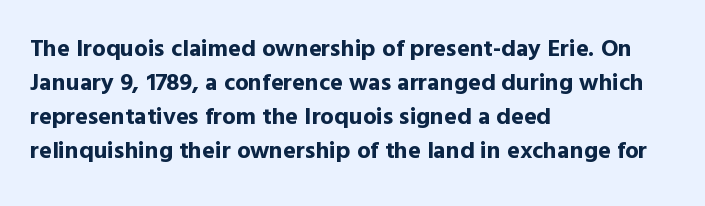
The image shows 24 px bold type, upright; set left-aligned, normal line spacing (1.42x), normal letter spacing, not underlined.
